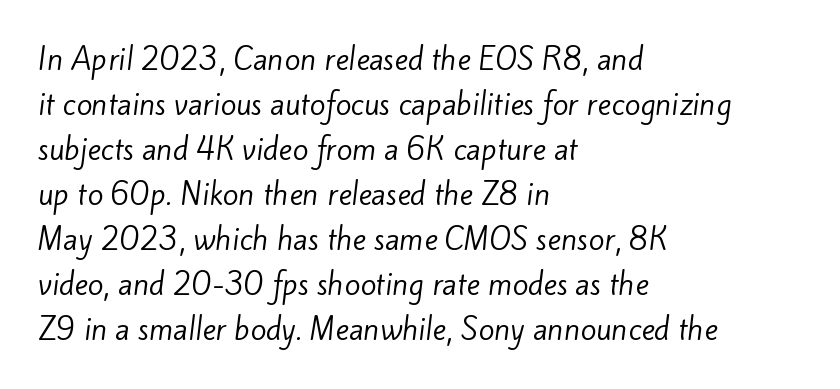
The image shows 29 px regular-weight sans-serif type; set left-aligned, normal line spacing (1.55x), normal letter spacing, not underlined; low stroke contrast and a small x-height.
